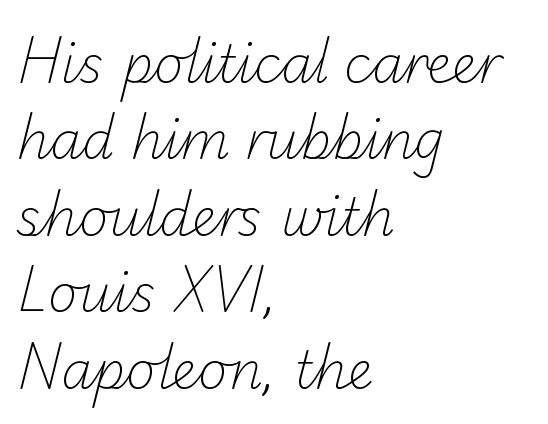
Q: Is the text bold? A: No.
Q: Is the typeface a serif or a sans-serif typeface? A: Sans-serif.
Q: Is the text underlined? A: No.
Q: How is the paragraph aligned? A: Left-aligned.
Q: Is the spacing between letters normal or unusually wide? A: Normal.
Q: Is the spacing between lines tight, normal or loose? A: Normal.
Q: Width (condensed, normal, or wide)? A: Normal.
Q: Stroke contrast? A: Low.
Q: x-height? A: Small.
Q: Monospaced? A: No.
